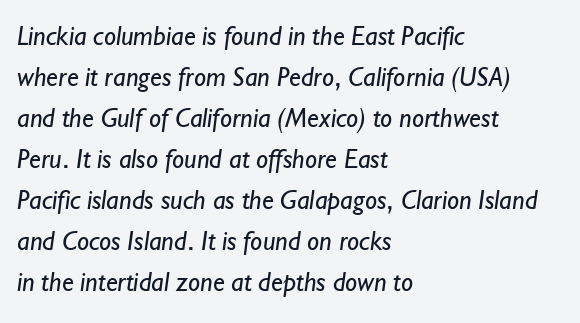
{"bold": "no", "underline": "no", "align": "left", "line_spacing": "normal", "line_spacing_ratio": 1.52, "letter_spacing": "normal", "letter_spacing_em": 0.0, "glyph_px": 27}
